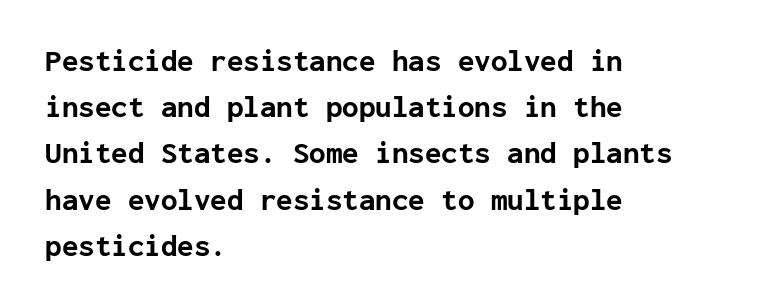
The image shows 30 px bold sans-serif type, upright, monospaced; set left-aligned, normal line spacing (1.54x), normal letter spacing, not underlined; low stroke contrast and a medium x-height.
